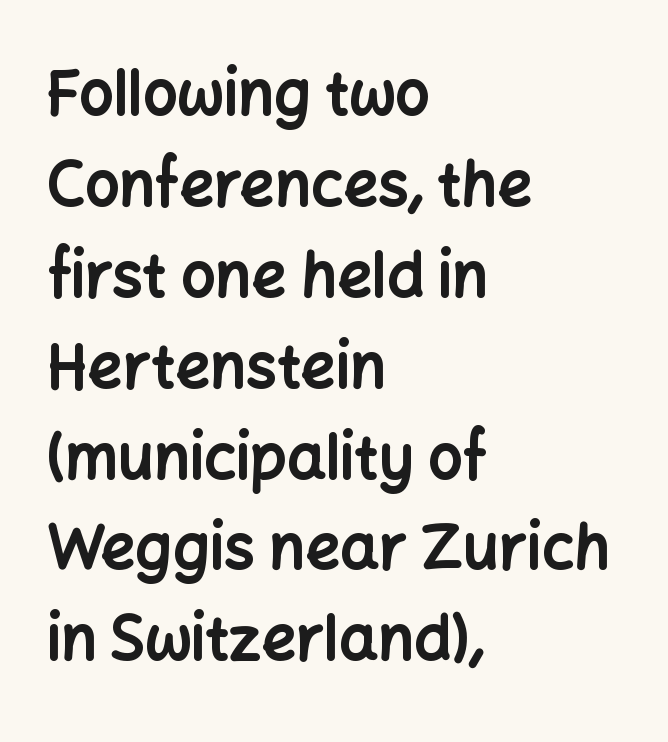
Observe the absence of serifs on each vertical stroke in this sample. The font's upright variant was chosen for this text. Here the designer chose a conventional face with non-uniform glyph widths. Typeset ragged right — the left edge is the straight one. As a designer I'd log this as weight 700, bold.
